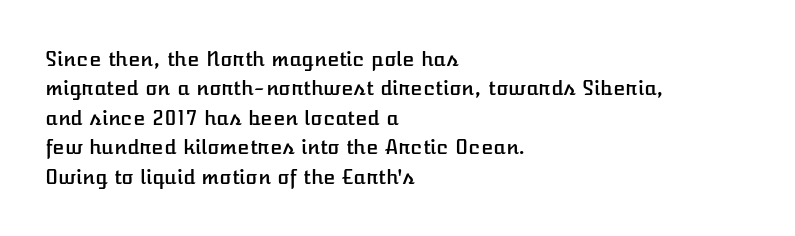
Notice how the passage keeps a crisp vertical edge on the left only. The space directly below the letters is spotless. The designer left line spacing at the default. Honestly, the letter spacing is just normal — you wouldn't notice it. Posture: vertical.
